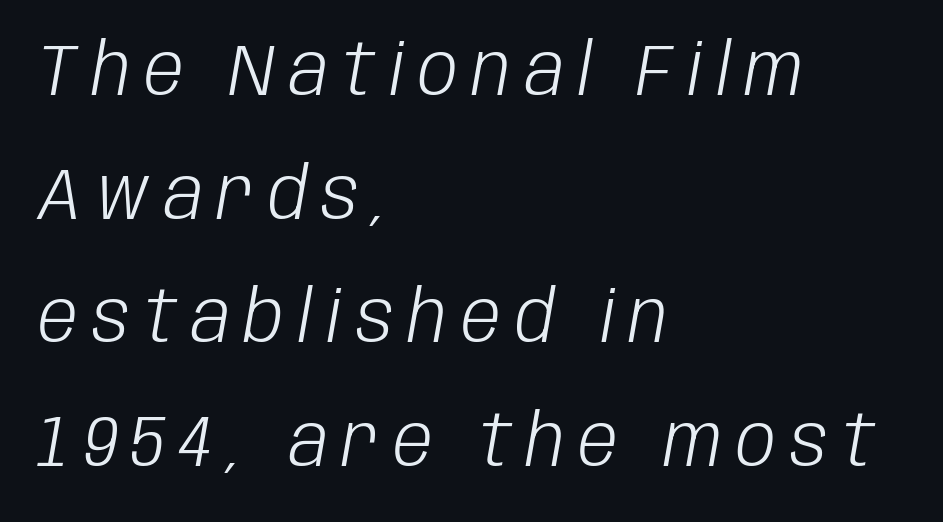
Q: Is the text bold? A: No.
Q: Is the text italic (slanted)? A: Yes, it leans right by about 10 degrees.
Q: Is the text underlined? A: No.
Q: How is the paragraph aligned? A: Left-aligned.
Q: Is the spacing between letters normal or unusually wide? A: Unusually wide.
Q: Width (condensed, normal, or wide)? A: Condensed.
Q: Stroke contrast? A: Low.
Q: x-height? A: Large.
Q: Monospaced? A: No.
